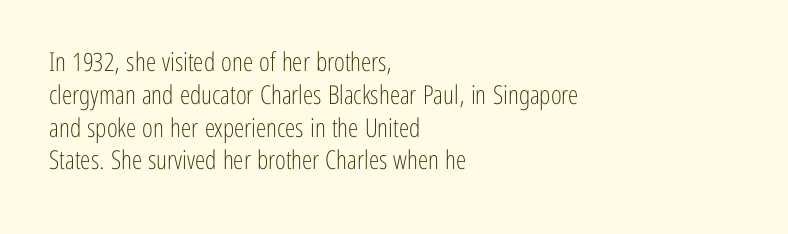
The image shows 26 px text type, upright; set left-aligned, normal line spacing (1.26x), normal letter spacing, not underlined.
